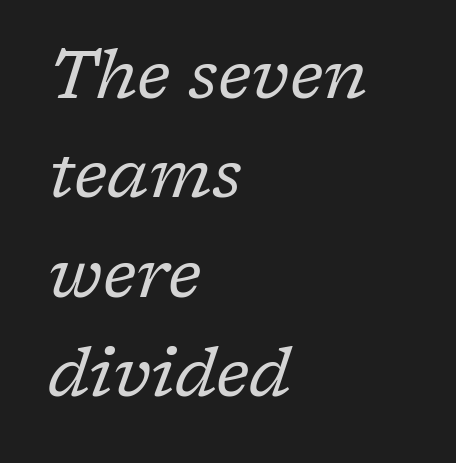
Q: Is the text bold? A: No.
Q: Is the text italic (slanted)? A: Yes, it leans right by about 17 degrees.
Q: Is the typeface a serif or a sans-serif typeface? A: Serif.
Q: Is the text underlined? A: No.
Q: How is the paragraph aligned? A: Left-aligned.
Q: Is the spacing between letters normal or unusually wide? A: Normal.
Q: Is the spacing between lines tight, normal or loose? A: Normal.
Q: Width (condensed, normal, or wide)? A: Normal.
Q: Stroke contrast? A: Low.
Q: x-height? A: Medium.
Q: Monospaced? A: No.
